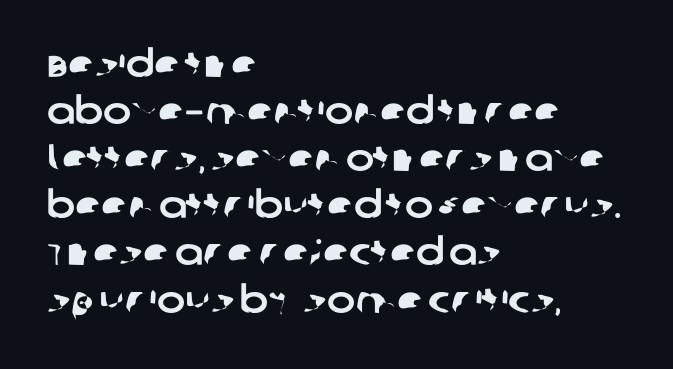
The space directly below the letters is spotless. Words appear dense and cohesive because spacing is normal. Line starts are locked; line ends wander. This sample has the flowing, uneven cadence of proportional lettering.
